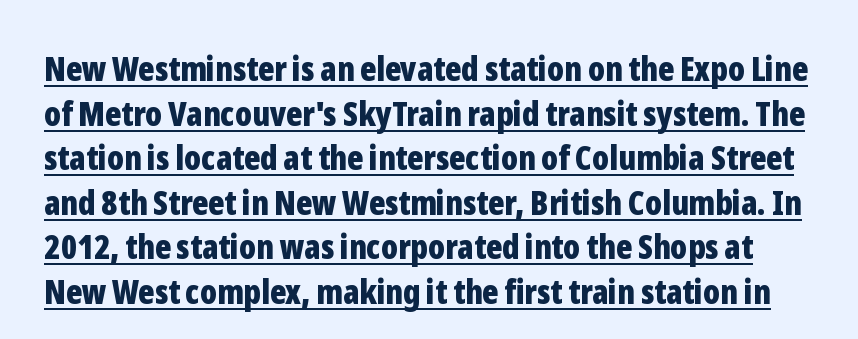
The image shows 34 px bold, condensed sans-serif type, upright; set normal line spacing (1.31x), normal letter spacing, underlined; low stroke contrast and a medium x-height.
